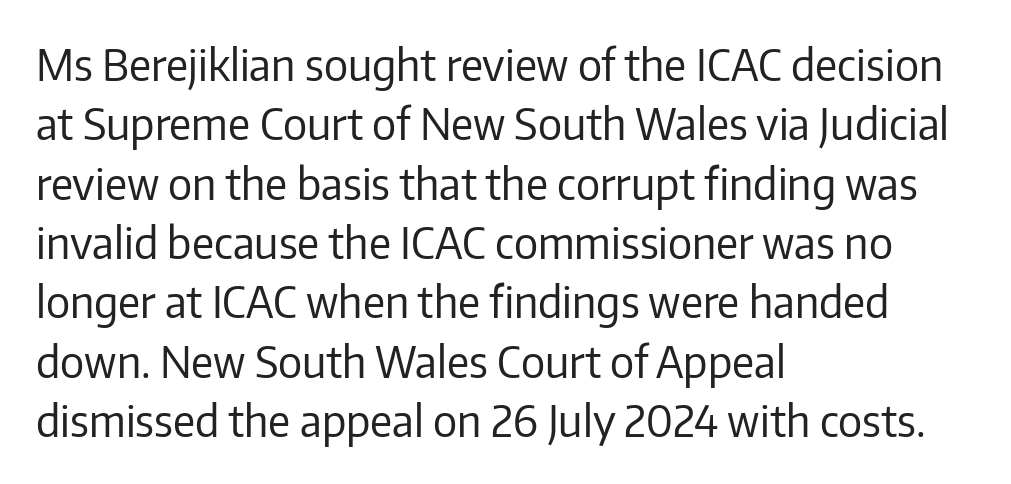
Q: Is the text bold? A: No.
Q: Is the text italic (slanted)? A: No, it is upright.
Q: Is the typeface a serif or a sans-serif typeface? A: Sans-serif.
Q: Is the text underlined? A: No.
Q: How is the paragraph aligned? A: Left-aligned.
Q: Is the spacing between letters normal or unusually wide? A: Normal.
Q: Is the spacing between lines tight, normal or loose? A: Normal.
Q: Width (condensed, normal, or wide)? A: Normal.
Q: Stroke contrast? A: Low.
Q: x-height? A: Medium.
Q: Monospaced? A: No.
